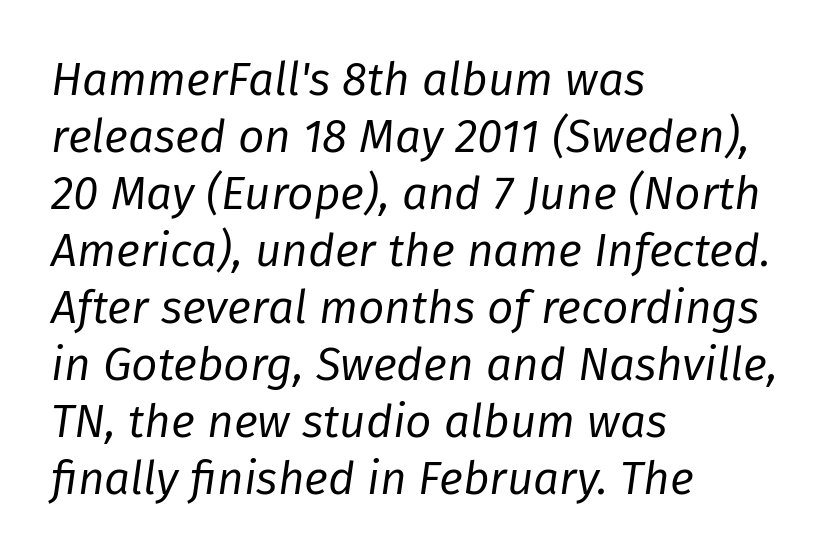
Students, note that the glyphs here touch the page at normal intervals. Spacing verdict: proportional, widths tailored to each character. The passage shown is not underscored anywhere. The compositor pushed each line to the left boundary. No heavy texture on the line: the type isn't bold. Characters are canted at an angle relative to the baseline's perpendicular.
